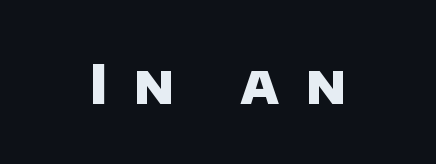
Q: Is the text bold? A: Yes.
Q: Is the typeface a serif or a sans-serif typeface? A: Sans-serif.
Q: Is the text underlined? A: No.
Q: Is the spacing between letters normal or unusually wide? A: Unusually wide.
Q: Width (condensed, normal, or wide)? A: Normal.
Q: Stroke contrast? A: Low.
Q: x-height? A: Large.
Q: Monospaced? A: No.
